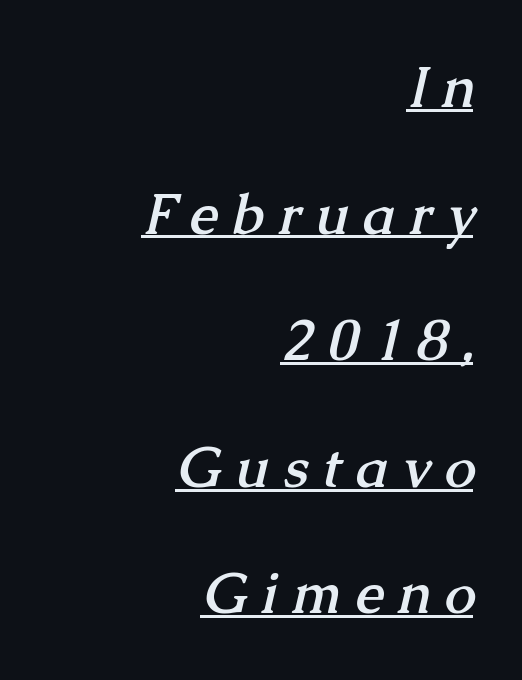
You could only call the tracking loose — the letters float apart. Looks like regular typesetting: each glyph gets only the width it needs. Typeset ragged left — the right edge is the straight one. In terms of weight, the rendering is a true, heavy bold.
